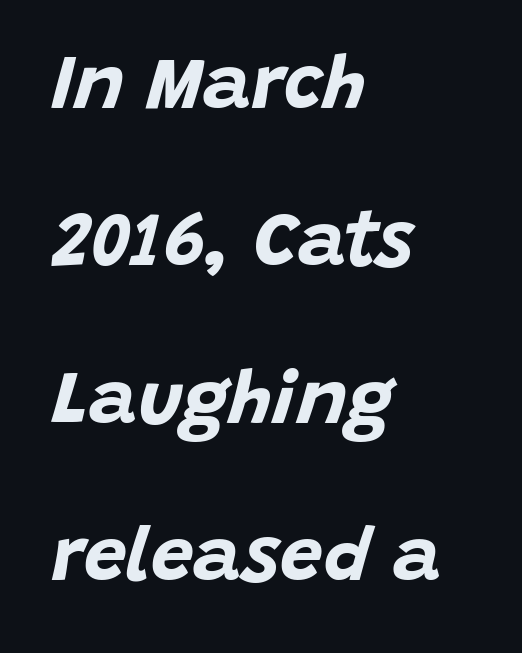
Q: Is the text bold? A: Yes.
Q: Is the text italic (slanted)? A: Yes, it leans right by about 15 degrees.
Q: Is the text underlined? A: No.
Q: How is the paragraph aligned? A: Left-aligned.
Q: Is the spacing between letters normal or unusually wide? A: Normal.
Q: Is the spacing between lines tight, normal or loose? A: Loose.
Q: Width (condensed, normal, or wide)? A: Normal.
Q: Stroke contrast? A: Low.
Q: x-height? A: Large.
Q: Monospaced? A: No.
